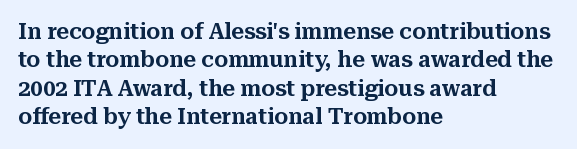
Q: Is the text italic (slanted)? A: No, it is upright.
Q: Is the text underlined? A: No.
Q: How is the paragraph aligned? A: Left-aligned.
Q: Is the spacing between letters normal or unusually wide? A: Normal.
Q: Is the spacing between lines tight, normal or loose? A: Normal.
